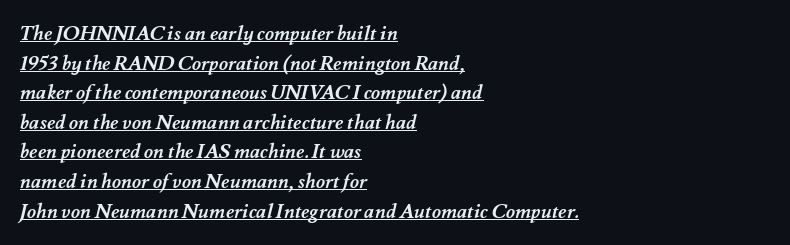
{"bold": "yes", "underline": "yes", "align": "left", "line_spacing": "normal", "line_spacing_ratio": 1.48, "letter_spacing": "normal", "letter_spacing_em": 0.0, "glyph_px": 20}
